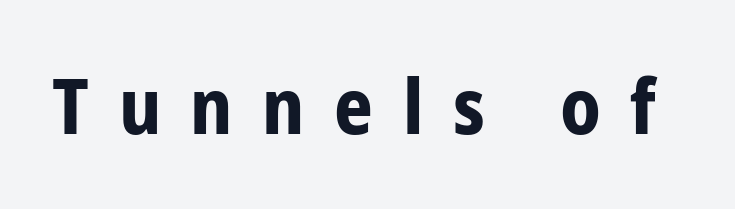
{"serif": "no", "italic": "no", "bold": "yes", "weight": "bold", "width": "condensed", "stroke_contrast": "low", "x_height": "medium", "monospaced": "no", "underline": "no", "letter_spacing": "wide", "letter_spacing_em": 0.39, "glyph_px": 76}
